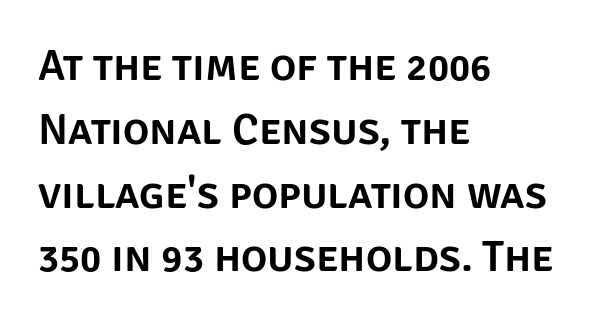
The image shows 44 px sans-serif type, upright; set left-aligned, normal line spacing (1.45x), normal letter spacing, not underlined; low stroke contrast and a large x-height.
